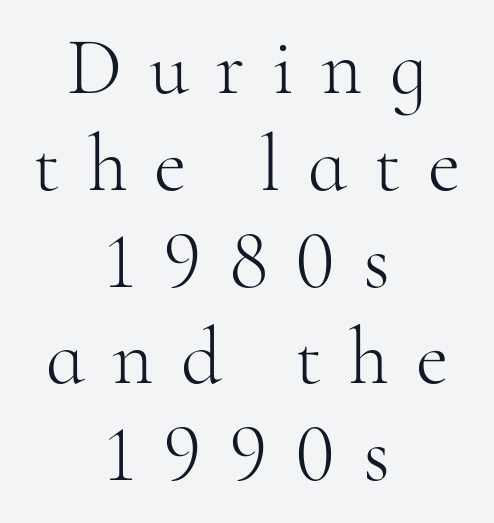
Inter-character spacing is expanded well beyond the font's built-in metrics. Tall strokes in this sample are plumb rather than angled. Teacher's note: observe the equal gaps on both sides — that is centered alignment. Anything drawn beneath the words? Only blank space.
